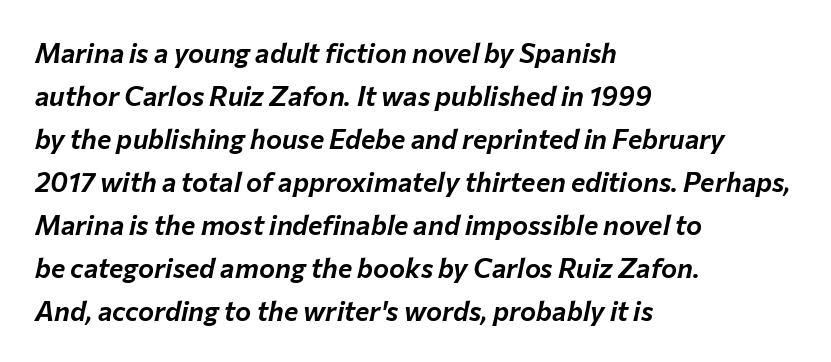
{"italic": "yes", "lean": "right", "slant_degrees": 12, "underline": "no", "align": "left", "line_spacing": "normal", "line_spacing_ratio": 1.59, "letter_spacing": "normal", "letter_spacing_em": 0.0, "glyph_px": 27}
